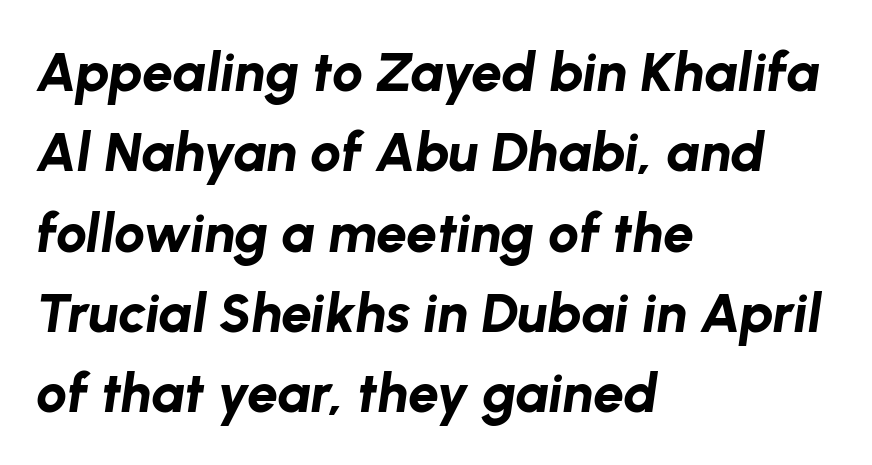
Q: Is the text bold? A: Yes.
Q: Is the text italic (slanted)? A: Yes, it leans right by about 8 degrees.
Q: Is the text underlined? A: No.
Q: How is the paragraph aligned? A: Left-aligned.
Q: Is the spacing between letters normal or unusually wide? A: Normal.
Q: Is the spacing between lines tight, normal or loose? A: Normal.
Q: Width (condensed, normal, or wide)? A: Normal.
Q: Stroke contrast? A: Low.
Q: x-height? A: Medium.
Q: Monospaced? A: No.
